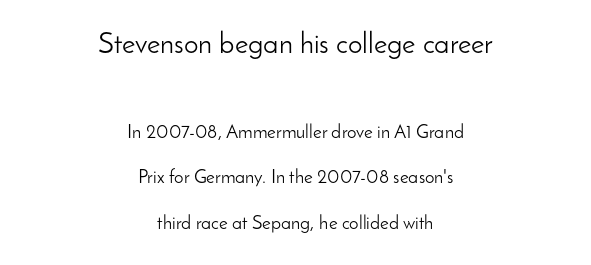
One glance says open: line gaps are wider than usual. Characters follow at the spacing the type designer built in. The passage is arranged like a title page — every line centered. The letters advance in unequal steps, a hallmark of proportional type.
